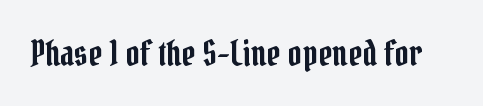
Here the designer chose a conventional face with non-uniform glyph widths. Each word holds together tightly as a unit, with standard inter-letter gaps. The type family on display is of the serif kind. This is the regular roman posture of the typeface. The baseline area is clear.
